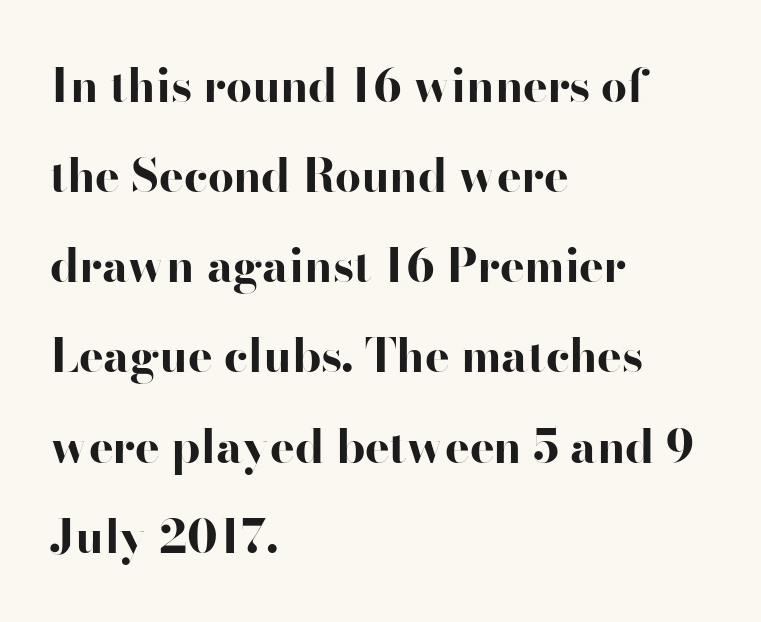
{"serif": "no", "italic": "no", "bold": "yes", "weight": "bold", "width": "wide", "stroke_contrast": "high", "x_height": "small", "monospaced": "no", "underline": "no", "align": "left", "line_spacing": "loose", "line_spacing_ratio": 1.96, "letter_spacing": "normal", "letter_spacing_em": 0.0, "glyph_px": 46}
